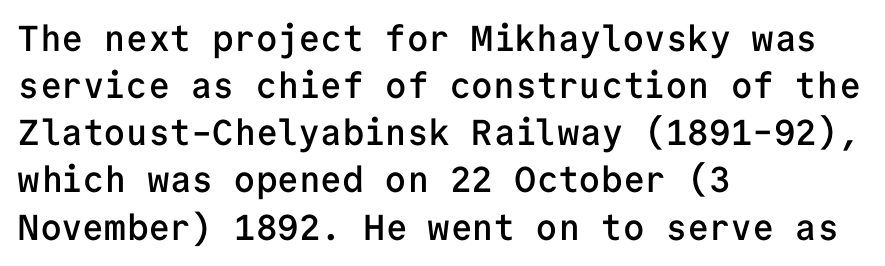
Q: Is the text bold? A: Semi-bold.
Q: Is the text italic (slanted)? A: No, it is upright.
Q: Is the typeface a serif or a sans-serif typeface? A: Sans-serif.
Q: Is the text underlined? A: No.
Q: How is the paragraph aligned? A: Left-aligned.
Q: Is the spacing between letters normal or unusually wide? A: Normal.
Q: Is the spacing between lines tight, normal or loose? A: Normal.
Q: Width (condensed, normal, or wide)? A: Normal.
Q: Stroke contrast? A: Low.
Q: x-height? A: Medium.
Q: Monospaced? A: Yes.
